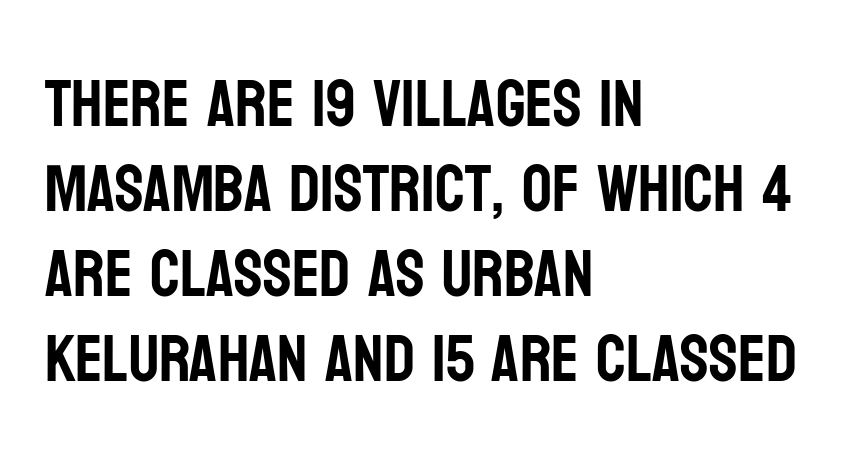
The image shows 66 px condensed sans-serif type, upright; set left-aligned, normal line spacing (1.29x), normal letter spacing, not underlined; low stroke contrast and a large x-height.
